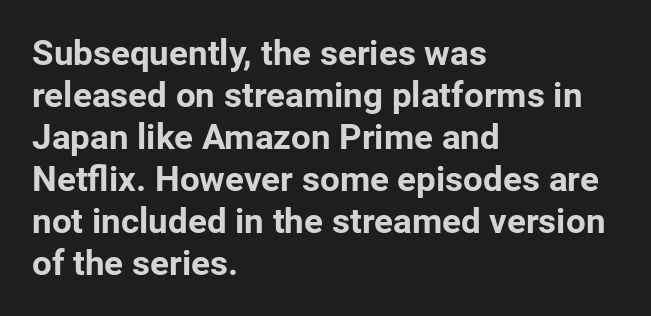
Q: Is the text bold? A: Yes.
Q: Is the text italic (slanted)? A: No, it is upright.
Q: Is the typeface a serif or a sans-serif typeface? A: Sans-serif.
Q: Is the text underlined? A: No.
Q: How is the paragraph aligned? A: Left-aligned.
Q: Is the spacing between letters normal or unusually wide? A: Normal.
Q: Width (condensed, normal, or wide)? A: Normal.
Q: Stroke contrast? A: Low.
Q: x-height? A: Medium.
Q: Monospaced? A: No.
